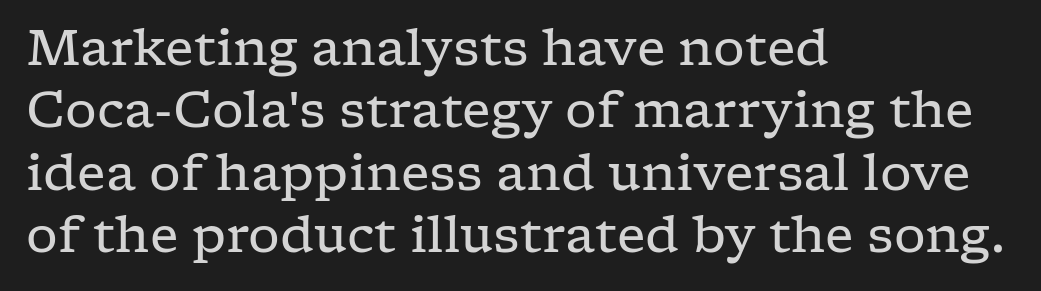
{"serif": "yes", "italic": "no", "bold": "no", "weight": "regular", "width": "wide", "stroke_contrast": "low", "x_height": "medium", "monospaced": "no", "underline": "no", "align": "left", "line_spacing": "normal", "line_spacing_ratio": 1.25, "letter_spacing": "normal", "letter_spacing_em": 0.0, "glyph_px": 50}
